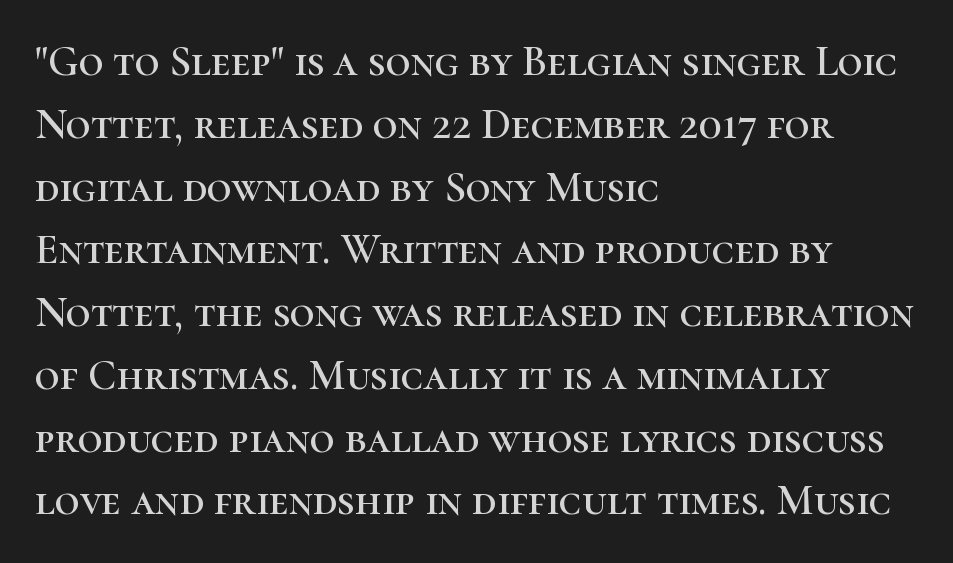
The image shows 43 px serif type, upright; set left-aligned, normal line spacing (1.46x), normal letter spacing, not underlined; high stroke contrast and a medium x-height.
